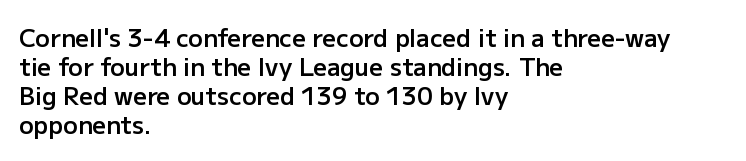
{"italic": "no", "bold": "semi", "underline": "no", "align": "left", "line_spacing_ratio": 1.21, "letter_spacing": "normal", "letter_spacing_em": 0.0, "glyph_px": 24}
